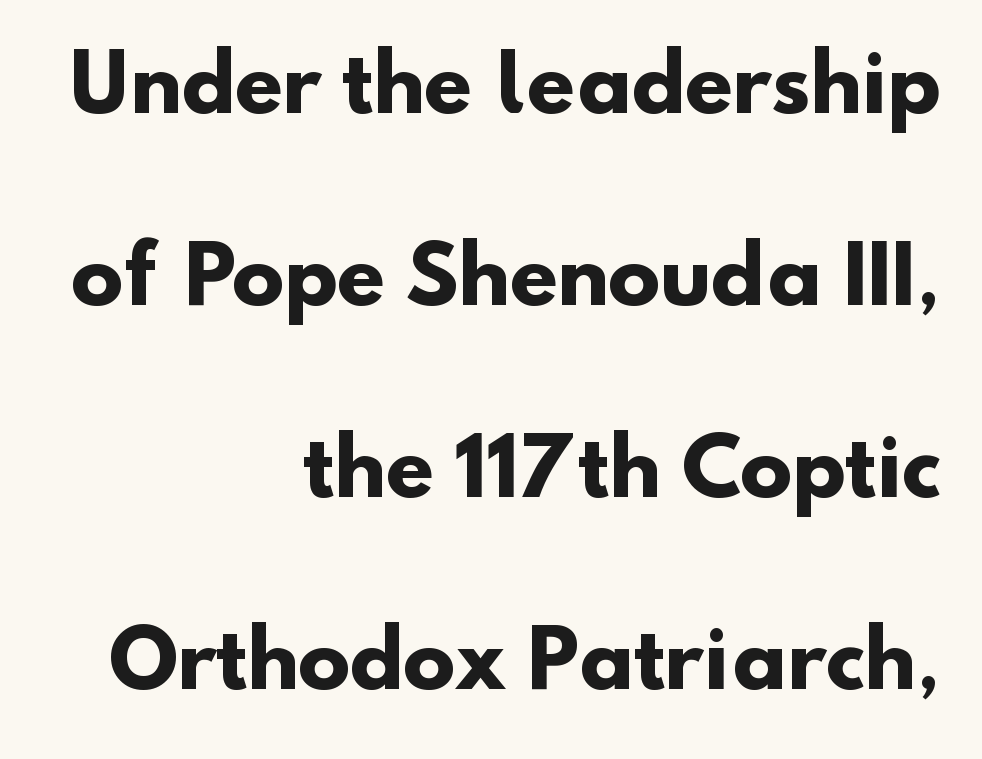
{"serif": "no", "bold": "yes", "weight": "heavy", "width": "normal", "stroke_contrast": "low", "x_height": "small", "monospaced": "no", "underline": "no", "align": "right", "line_spacing": "loose", "line_spacing_ratio": 2.46, "letter_spacing": "normal", "letter_spacing_em": 0.0, "glyph_px": 78}
